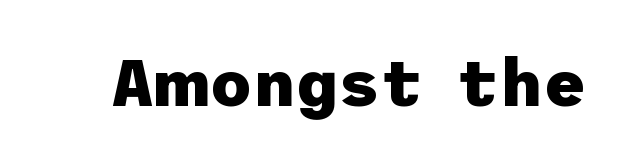
The passage shown has conventional tracking throughout. Every letter is thick-stroked: bold, no question. Underlining? Definitely not there. No feet cap the strokes, marking this as sans-serif type. Characters remain perfectly vertical along every line.
